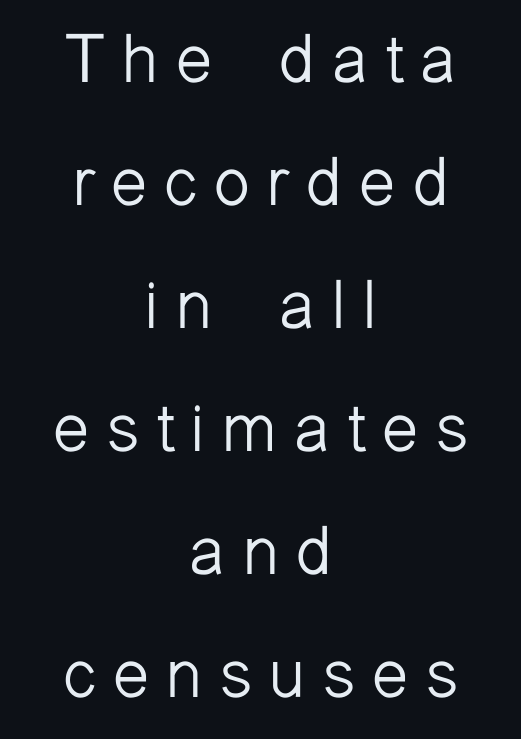
Q: Is the text bold? A: No.
Q: Is the text italic (slanted)? A: No, it is upright.
Q: Is the typeface a serif or a sans-serif typeface? A: Sans-serif.
Q: Is the text underlined? A: No.
Q: How is the paragraph aligned? A: Centered.
Q: Is the spacing between letters normal or unusually wide? A: Unusually wide.
Q: Width (condensed, normal, or wide)? A: Normal.
Q: Stroke contrast? A: Low.
Q: x-height? A: Medium.
Q: Monospaced? A: No.
